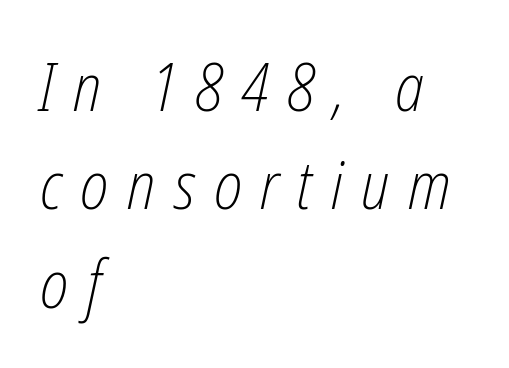
Q: Is the text bold? A: No.
Q: Is the text italic (slanted)? A: Yes, it leans right by about 12 degrees.
Q: Is the text underlined? A: No.
Q: How is the paragraph aligned? A: Left-aligned.
Q: Is the spacing between letters normal or unusually wide? A: Unusually wide.
Q: Is the spacing between lines tight, normal or loose? A: Normal.
Q: Width (condensed, normal, or wide)? A: Condensed.
Q: Stroke contrast? A: Low.
Q: x-height? A: Medium.
Q: Monospaced? A: No.
